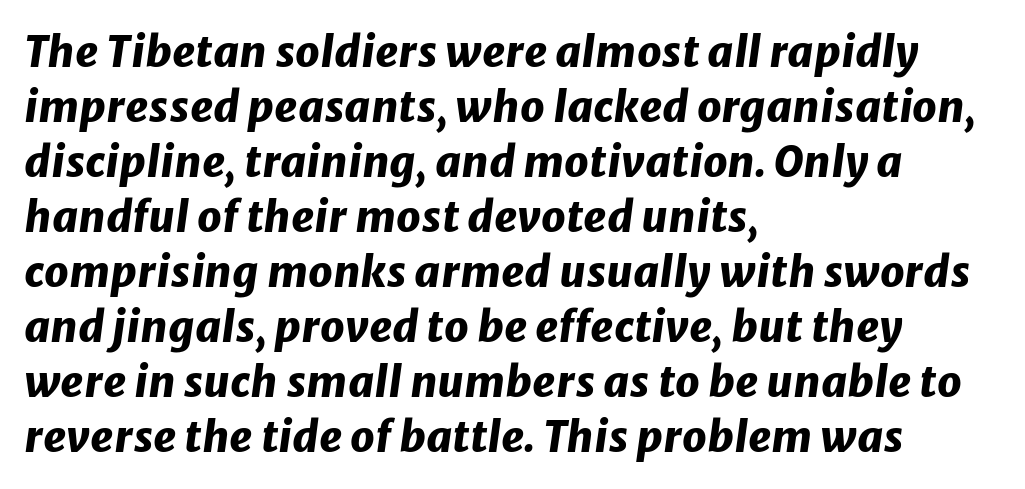
Q: Is the text bold? A: Yes.
Q: Is the text italic (slanted)? A: Yes, it leans right by about 8 degrees.
Q: Is the text underlined? A: No.
Q: How is the paragraph aligned? A: Left-aligned.
Q: Is the spacing between letters normal or unusually wide? A: Normal.
Q: Is the spacing between lines tight, normal or loose? A: Normal.
Q: Width (condensed, normal, or wide)? A: Normal.
Q: Stroke contrast? A: Low.
Q: x-height? A: Medium.
Q: Monospaced? A: No.
